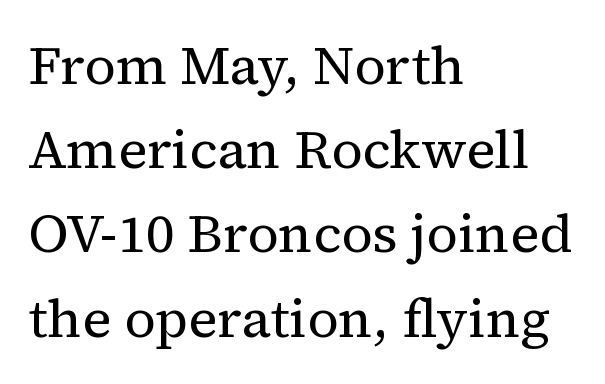
Q: Is the text bold? A: No.
Q: Is the text italic (slanted)? A: No, it is upright.
Q: Is the typeface a serif or a sans-serif typeface? A: Serif.
Q: Is the text underlined? A: No.
Q: How is the paragraph aligned? A: Left-aligned.
Q: Is the spacing between letters normal or unusually wide? A: Normal.
Q: Is the spacing between lines tight, normal or loose? A: Normal.
Q: Width (condensed, normal, or wide)? A: Normal.
Q: Stroke contrast? A: Medium.
Q: x-height? A: Medium.
Q: Monospaced? A: No.
